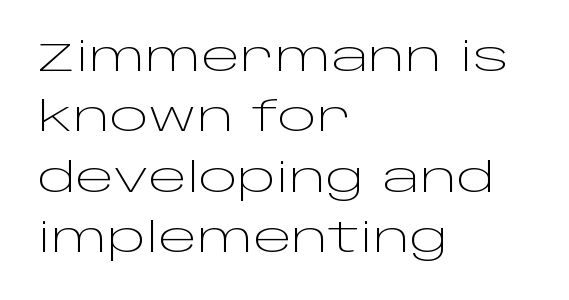
The image shows 41 px light, wide sans-serif type, upright; set left-aligned, normal line spacing (1.47x), normal letter spacing, not underlined; low stroke contrast and a large x-height.
